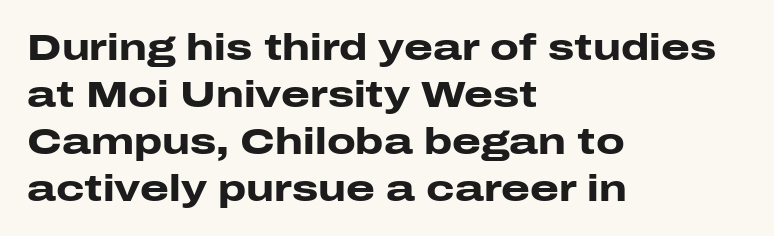
The image shows 37 px heavy, wide sans-serif type, upright; set left-aligned, normal line spacing (1.27x), normal letter spacing, not underlined; low stroke contrast and a medium x-height.
